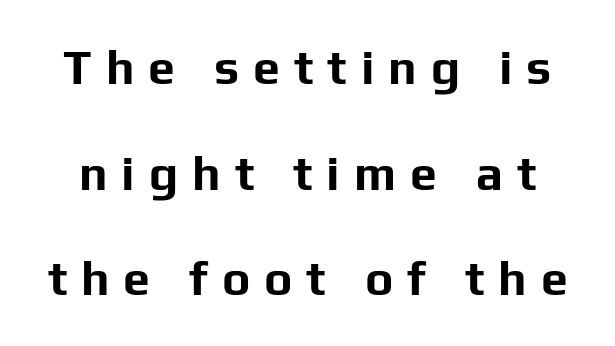
The image shows 48 px bold sans-serif type, upright; set loose line spacing (2.2x), unusually wide letter spacing (+0.29 em), not underlined; low stroke contrast and a medium x-height.
